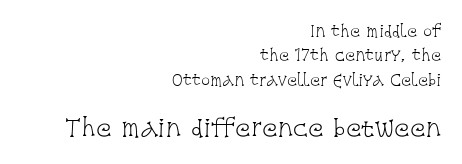
Q: Is the text bold? A: No.
Q: Is the text italic (slanted)? A: No, it is upright.
Q: Is the text underlined? A: No.
Q: How is the paragraph aligned? A: Right-aligned.
Q: Is the spacing between letters normal or unusually wide? A: Normal.
Q: Is the spacing between lines tight, normal or loose? A: Normal.
Q: Which block of text is set in a larger size, the first (top) or the second (bottom)? A: The second (bottom) one.
